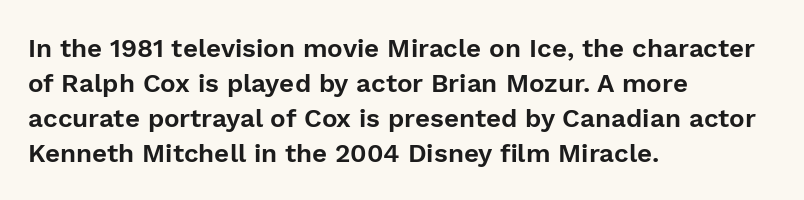
The image shows 26 px text type, upright; set left-aligned, normal line spacing (1.35x), normal letter spacing, not underlined.
